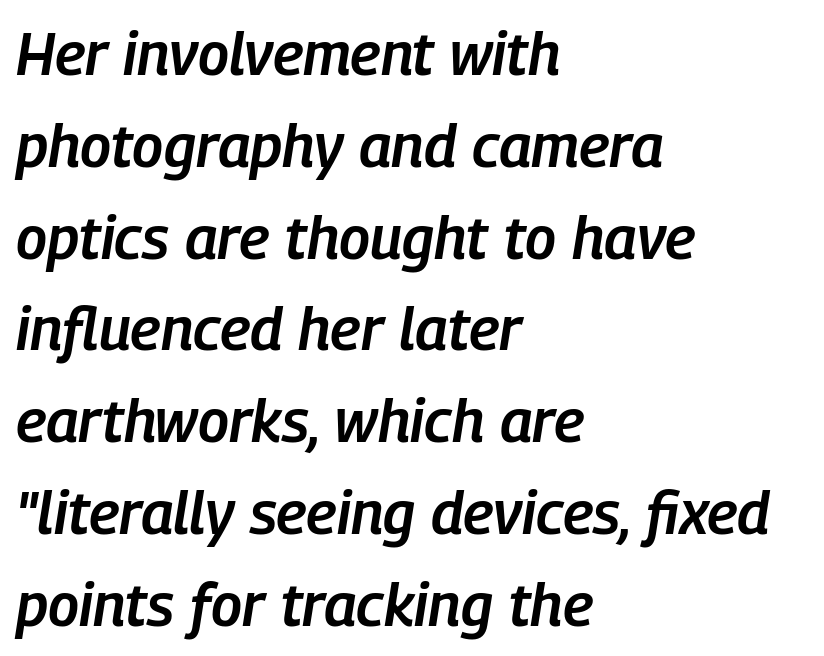
The image shows 60 px semibold, condensed type, italic (leaning right); set left-aligned, normal line spacing (1.53x), normal letter spacing, not underlined; low stroke contrast and a medium x-height.
